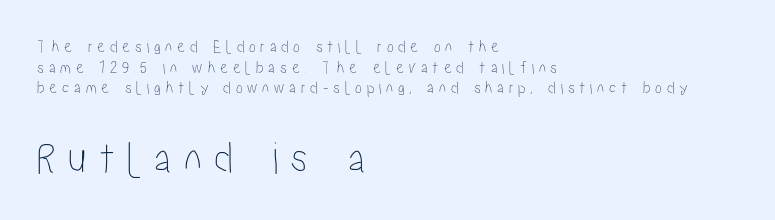
{"italic": "no", "width": "condensed", "stroke_contrast": "low", "x_height": "medium", "monospaced": "no", "underline": "no", "align": "left", "line_spacing": "tight", "line_spacing_ratio": 1.14, "letter_spacing": "wide", "letter_spacing_em": 0.26, "larger_block": "second", "size_ratio": 2.56, "glyph_px": 46}
